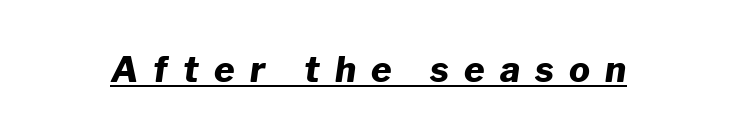
The image shows 35 px heavy type, italic (leaning right); set unusually wide letter spacing (+0.44 em), underlined; low stroke contrast and a medium x-height.
